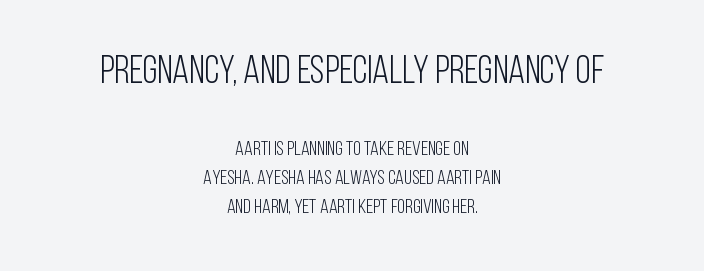
Q: Is the text bold? A: No.
Q: Is the text italic (slanted)? A: No, it is upright.
Q: Is the typeface a serif or a sans-serif typeface? A: Sans-serif.
Q: Is the text underlined? A: No.
Q: How is the paragraph aligned? A: Centered.
Q: Is the spacing between letters normal or unusually wide? A: Normal.
Q: Is the spacing between lines tight, normal or loose? A: Normal.
Q: Which block of text is set in a larger size, the first (top) or the second (bottom)? A: The first (top) one.
Q: Width (condensed, normal, or wide)? A: Condensed.
Q: Stroke contrast? A: Low.
Q: x-height? A: Large.
Q: Monospaced? A: No.
